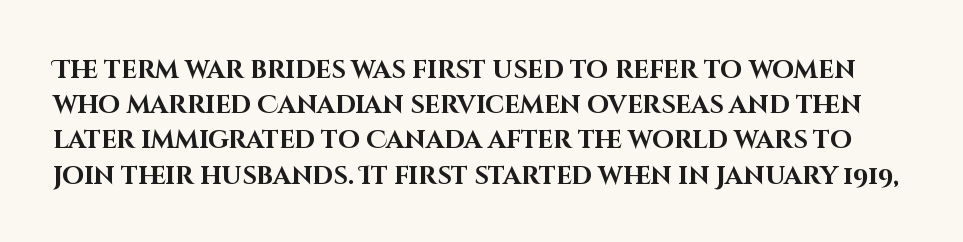
{"italic": "no", "bold": "yes", "underline": "no", "line_spacing": "normal", "line_spacing_ratio": 1.41, "letter_spacing": "normal", "letter_spacing_em": 0.0, "glyph_px": 25}
